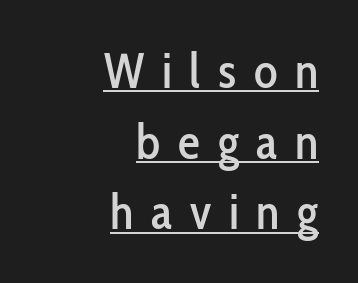
The image shows 49 px condensed sans-serif type, upright; set right-aligned, normal line spacing (1.44x), unusually wide letter spacing (+0.36 em), underlined; low stroke contrast and a medium x-height.
